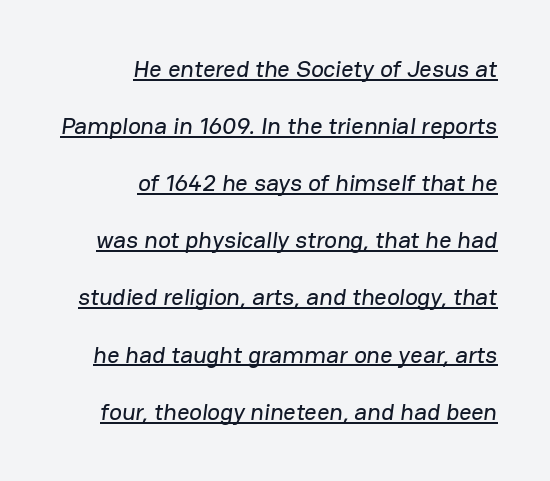
The image shows 24 px text type; set right-aligned, loose line spacing (2.38x), normal letter spacing, underlined.
